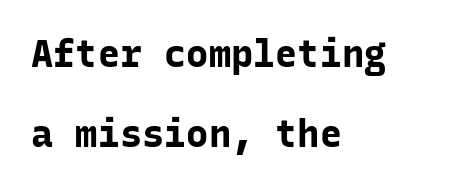
The image shows 37 px bold sans-serif type, upright, monospaced; set left-aligned, loose line spacing (2.15x), normal letter spacing, not underlined; low stroke contrast and a medium x-height.
